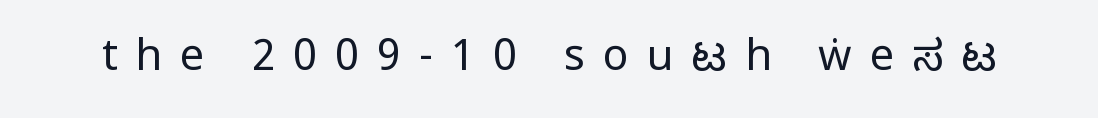
The image shows 43 px regular-weight, condensed sans-serif type, upright; set unusually wide letter spacing (+0.42 em), not underlined; low stroke contrast and a large x-height.
